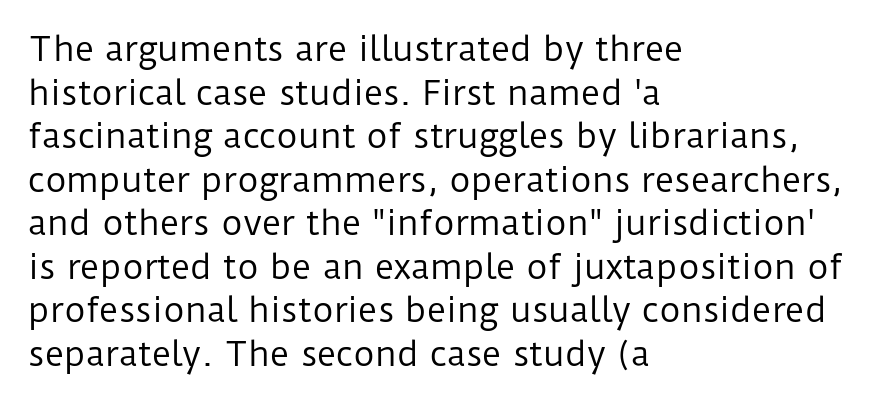
The image shows 33 px regular-weight sans-serif type, upright; set left-aligned, normal line spacing (1.32x), normal letter spacing, not underlined; low stroke contrast and a medium x-height.
